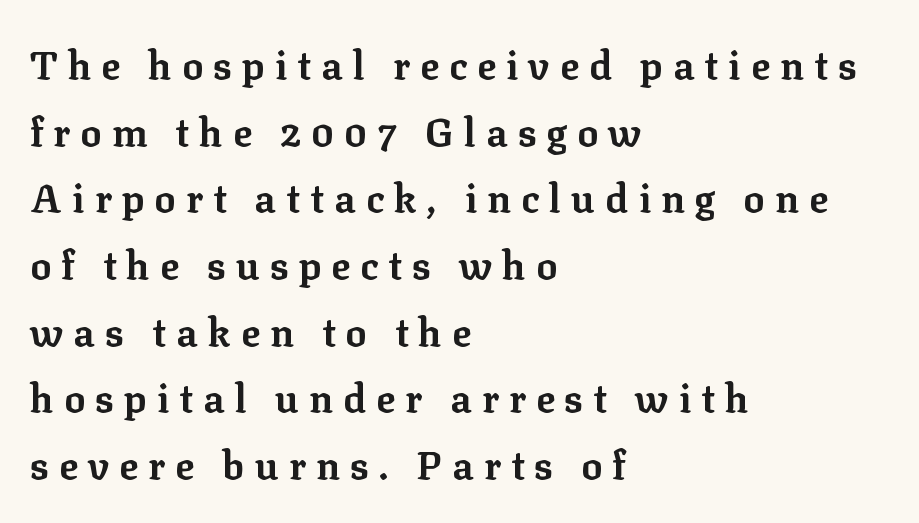
{"serif": "yes", "italic": "no", "bold": "yes", "weight": "bold", "width": "normal", "stroke_contrast": "low", "x_height": "medium", "monospaced": "no", "underline": "no", "align": "left", "line_spacing_ratio": 1.71, "letter_spacing": "wide", "letter_spacing_em": 0.26, "glyph_px": 39}
